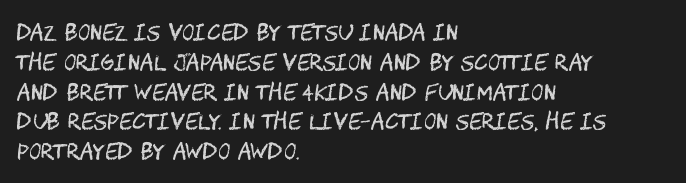
Q: Is the text bold? A: No.
Q: Is the text italic (slanted)? A: No, it is upright.
Q: Is the text underlined? A: No.
Q: How is the paragraph aligned? A: Left-aligned.
Q: Is the spacing between letters normal or unusually wide? A: Normal.
Q: Is the spacing between lines tight, normal or loose? A: Normal.
